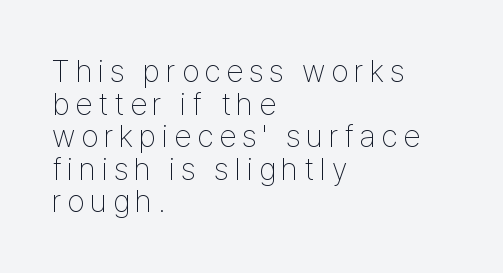
{"serif": "no", "italic": "no", "bold": "no", "weight": "thin", "width": "condensed", "stroke_contrast": "low", "x_height": "medium", "monospaced": "no", "underline": "no", "align": "left", "line_spacing": "tight", "line_spacing_ratio": 1.05, "glyph_px": 31}
